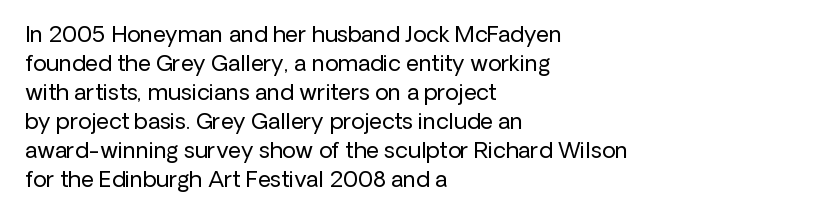
{"italic": "no", "bold": "no", "underline": "no", "align": "left", "line_spacing": "normal", "line_spacing_ratio": 1.32, "letter_spacing": "normal", "letter_spacing_em": 0.0, "glyph_px": 22}
